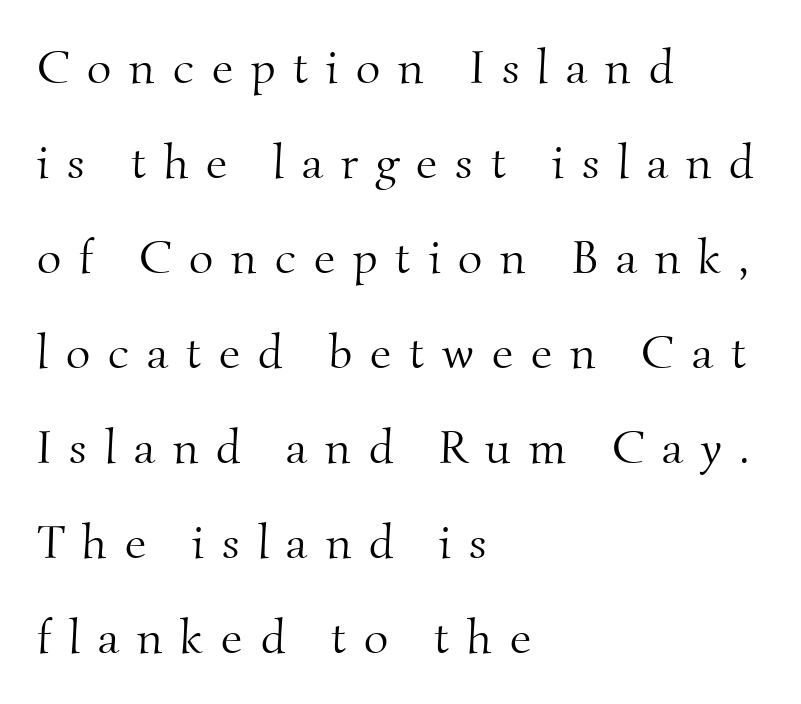
The image shows 47 px light serif type; set left-aligned, loose line spacing (2.02x), unusually wide letter spacing (+0.38 em), not underlined; medium stroke contrast and a small x-height.
